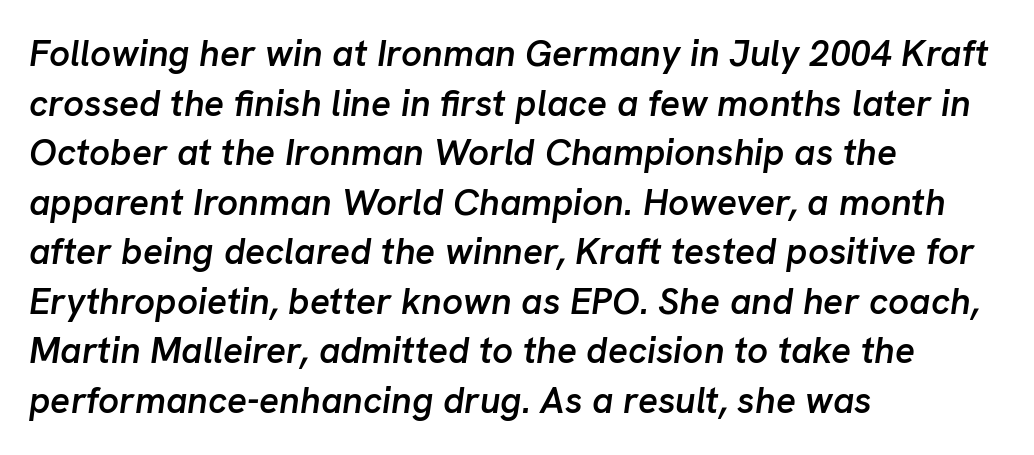
The letters are semibold — heavier than regular but short of a full bold. Style check: oblique. The glyphs are unaccompanied by any horizontal stroke below them. The letters advance in unequal steps, a hallmark of proportional type. Left-aligned paragraph, ragged on the right. The gaps between neighbouring characters are ordinary and unremarkable.
